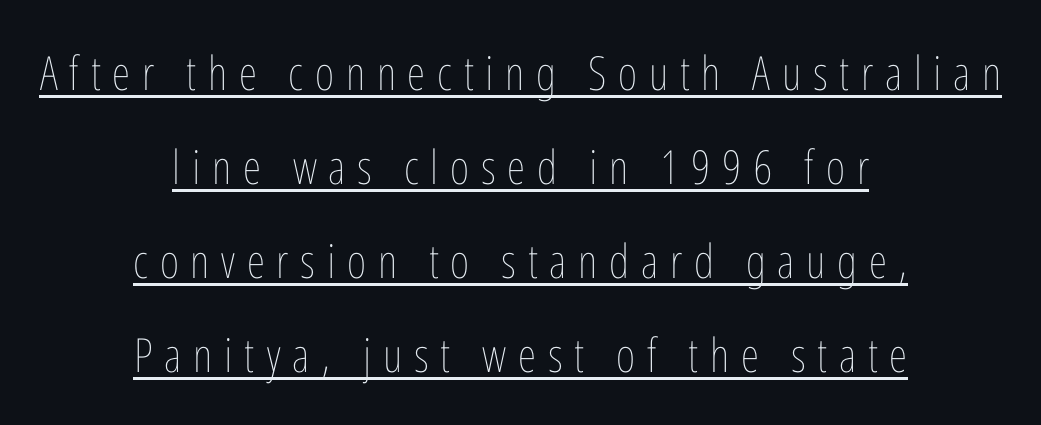
{"italic": "no", "bold": "no", "weight": "thin", "width": "condensed", "stroke_contrast": "low", "x_height": "medium", "monospaced": "no", "underline": "yes", "align": "center", "line_spacing": "loose", "line_spacing_ratio": 2.0, "letter_spacing": "wide", "letter_spacing_em": 0.25, "glyph_px": 47}
